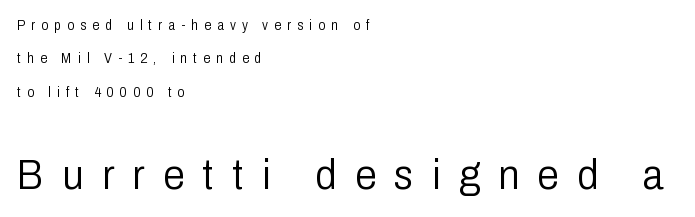
{"serif": "no", "italic": "no", "bold": "no", "weight": "light", "width": "condensed", "stroke_contrast": "low", "x_height": "medium", "monospaced": "no", "underline": "no", "align": "left", "line_spacing": "loose", "line_spacing_ratio": 2.38, "letter_spacing": "wide", "letter_spacing_em": 0.43, "larger_block": "second", "size_ratio": 3.07, "glyph_px": 43}
